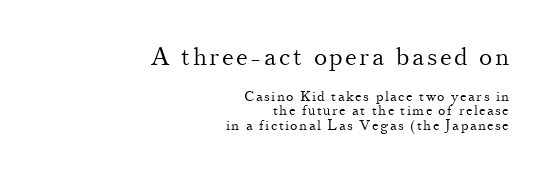
Q: Is the text bold? A: No.
Q: Is the text italic (slanted)? A: No, it is upright.
Q: Is the text underlined? A: No.
Q: How is the paragraph aligned? A: Right-aligned.
Q: Is the spacing between lines tight, normal or loose? A: Tight.
Q: Which block of text is set in a larger size, the first (top) or the second (bottom)? A: The first (top) one.
